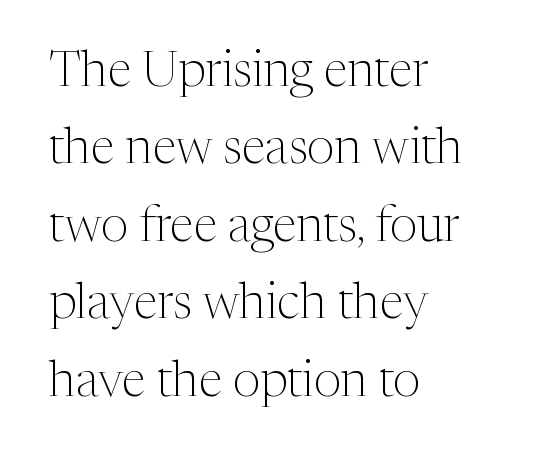
The image shows 49 px light serif type, upright; set left-aligned, normal line spacing (1.58x), normal letter spacing, not underlined; medium stroke contrast and a medium x-height.
